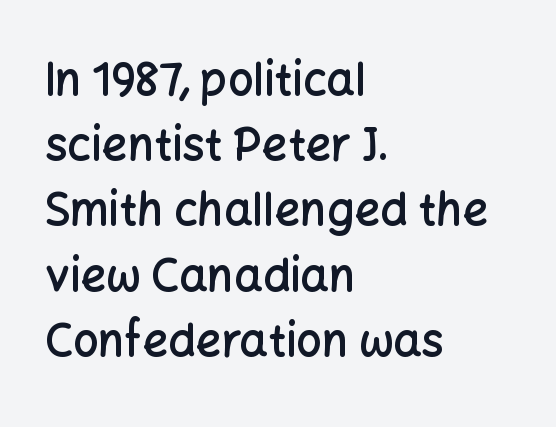
{"serif": "no", "italic": "no", "bold": "semi", "weight": "semibold", "width": "normal", "stroke_contrast": "low", "x_height": "medium", "monospaced": "no", "underline": "no", "align": "left", "line_spacing": "normal", "line_spacing_ratio": 1.45, "letter_spacing": "normal", "letter_spacing_em": 0.0, "glyph_px": 45}
